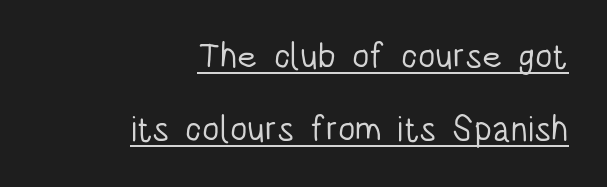
The passage shown has conventional tracking throughout. Baseline-to-baseline distance is far greater than the letter height. Proportional: the letters do not fall into vertical columns. This is the regular roman posture of the typeface. No heavy texture on the line: the type isn't bold. A sans-serif font was chosen for this passage.
